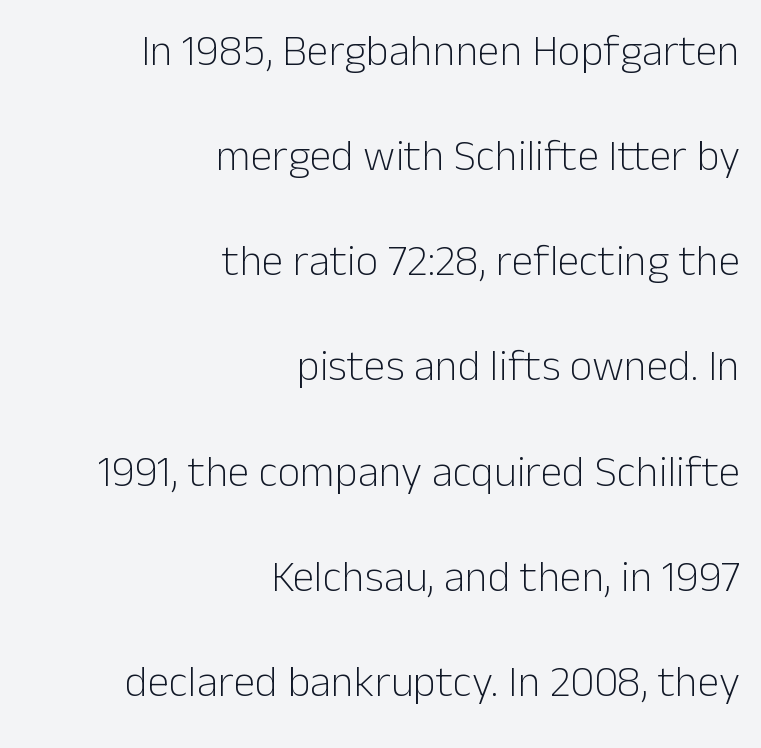
{"serif": "no", "italic": "no", "bold": "no", "weight": "light", "width": "normal", "stroke_contrast": "low", "x_height": "medium", "monospaced": "no", "underline": "no", "align": "right", "line_spacing": "loose", "line_spacing_ratio": 2.39, "letter_spacing": "normal", "letter_spacing_em": 0.0, "glyph_px": 44}
